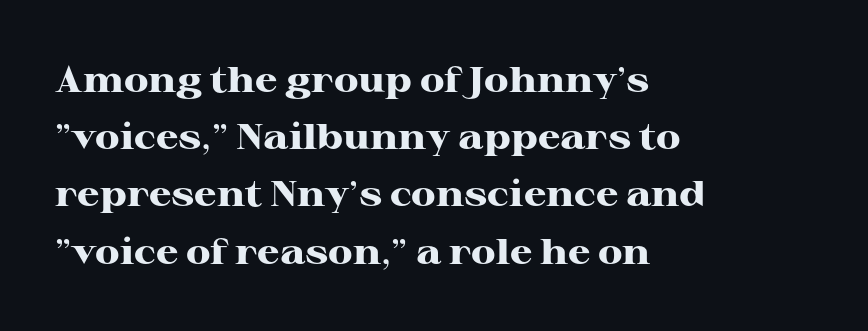
A typesetter would call this proportional, since set widths differ per character. Italic? Not at all — the glyphs are vertical. Unlike a clean sans, this face finishes its strokes with serifs. The area under the type is left untouched. Whoever set this chose a conventional vertical rhythm. This rendering leaves character spacing at its baseline value.
